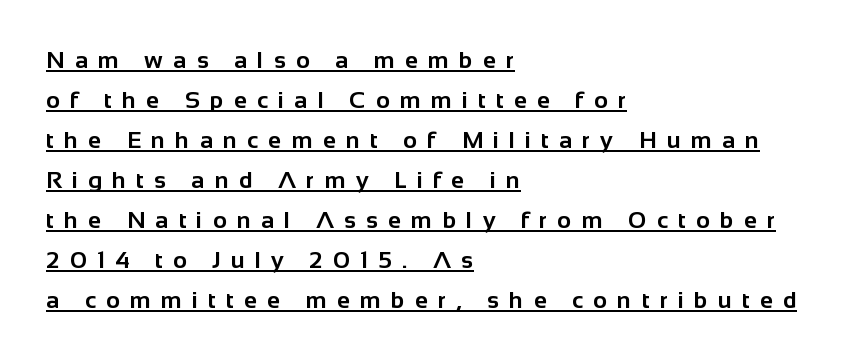
Q: Is the text bold? A: Yes.
Q: Is the text italic (slanted)? A: No, it is upright.
Q: Is the text underlined? A: Yes.
Q: How is the paragraph aligned? A: Left-aligned.
Q: Is the spacing between letters normal or unusually wide? A: Unusually wide.
Q: Is the spacing between lines tight, normal or loose? A: Normal.
